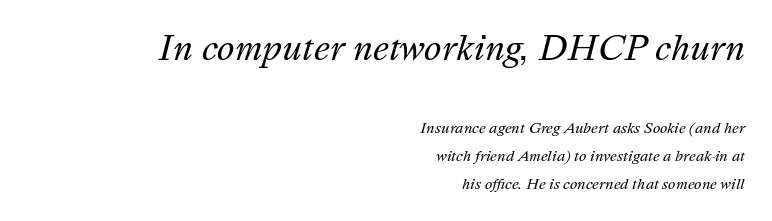
Q: Is the text bold? A: No.
Q: Is the text italic (slanted)? A: Yes, it leans right by about 16 degrees.
Q: Is the text underlined? A: No.
Q: How is the paragraph aligned? A: Right-aligned.
Q: Is the spacing between letters normal or unusually wide? A: Normal.
Q: Is the spacing between lines tight, normal or loose? A: Loose.
Q: Which block of text is set in a larger size, the first (top) or the second (bottom)? A: The first (top) one.
Q: Width (condensed, normal, or wide)? A: Normal.
Q: Stroke contrast? A: Medium.
Q: x-height? A: Medium.
Q: Monospaced? A: No.
